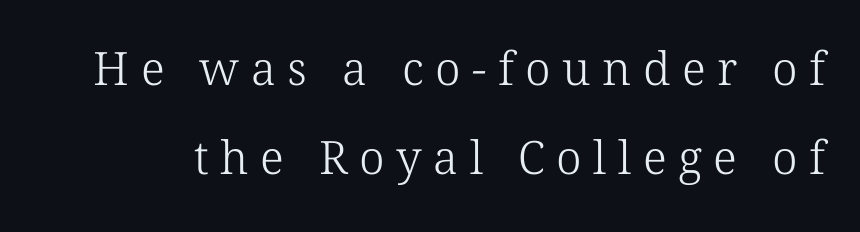
The image shows 46 px light serif type; set loose line spacing (1.93x), unusually wide letter spacing (+0.25 em), not underlined; low stroke contrast and a medium x-height.
